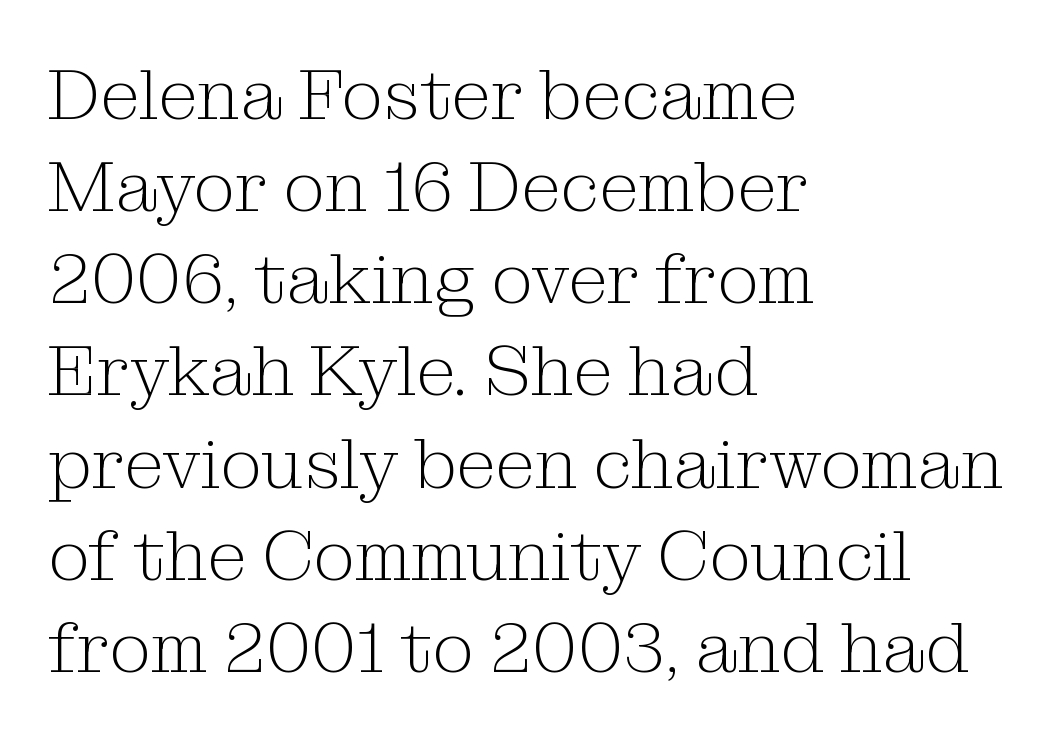
{"serif": "yes", "italic": "no", "bold": "no", "weight": "light", "width": "normal", "stroke_contrast": "medium", "x_height": "medium", "monospaced": "no", "underline": "no", "align": "left", "line_spacing": "normal", "line_spacing_ratio": 1.28, "letter_spacing": "normal", "letter_spacing_em": 0.0, "glyph_px": 72}
